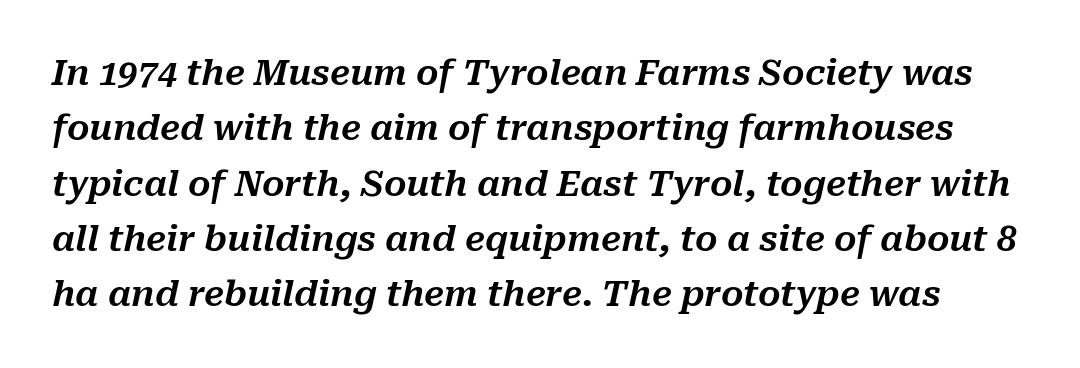
{"italic": "yes", "lean": "right", "slant_degrees": 10, "width": "normal", "stroke_contrast": "medium", "x_height": "medium", "monospaced": "no", "underline": "no", "line_spacing": "normal", "line_spacing_ratio": 1.58, "letter_spacing": "normal", "letter_spacing_em": 0.0, "glyph_px": 35}
